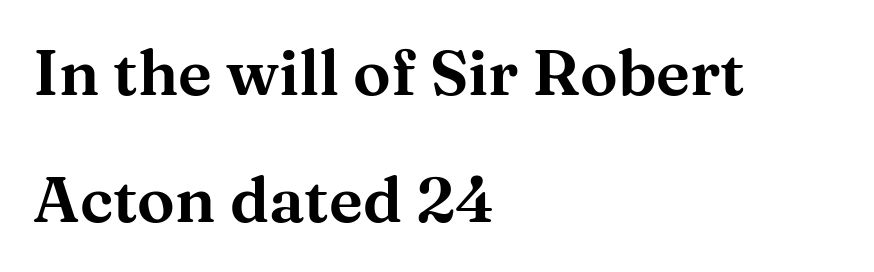
{"serif": "yes", "italic": "no", "width": "wide", "stroke_contrast": "medium", "x_height": "medium", "monospaced": "no", "underline": "no", "align": "left", "line_spacing": "loose", "line_spacing_ratio": 2.01, "letter_spacing": "normal", "letter_spacing_em": 0.0, "glyph_px": 63}
